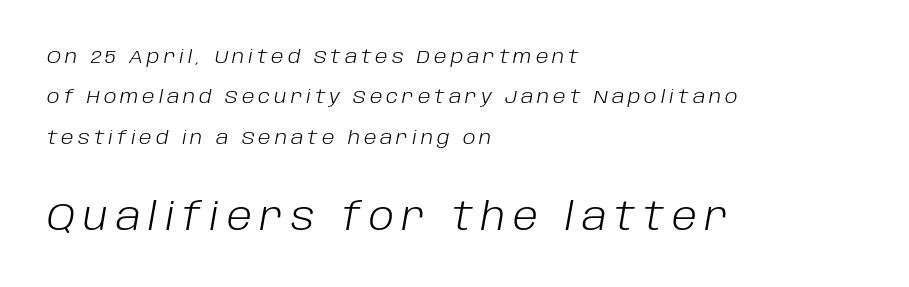
{"italic": "yes", "lean": "right", "slant_degrees": 10, "bold": "no", "weight": "light", "width": "normal", "stroke_contrast": "low", "x_height": "large", "monospaced": "no", "underline": "no", "align": "left", "line_spacing": "loose", "line_spacing_ratio": 2.13, "letter_spacing": "wide", "letter_spacing_em": 0.21, "larger_block": "second", "size_ratio": 2.0, "glyph_px": 38}
